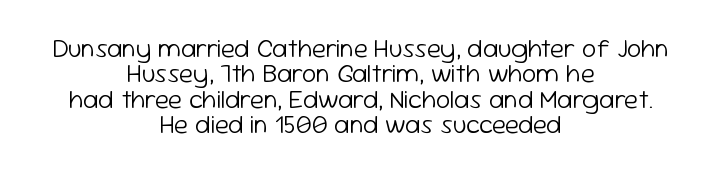
The image shows 26 px text type, upright; set centered, tight line spacing (0.98x), normal letter spacing, not underlined.
